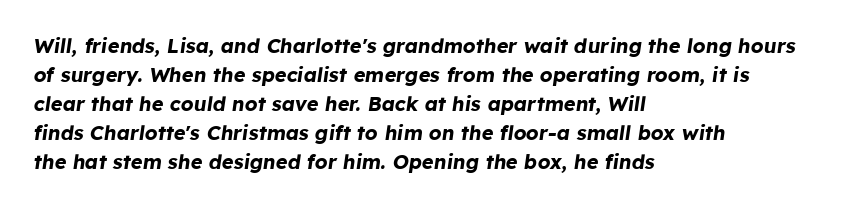
Any mark beneath the type? The region is blank. The passage shown stacks its lines at a standard gap. Bold? Absolutely — the strokes are thick and heavy. The passage shown leans; its letterforms are oblique. All the whitespace from short lines collects on the right.
